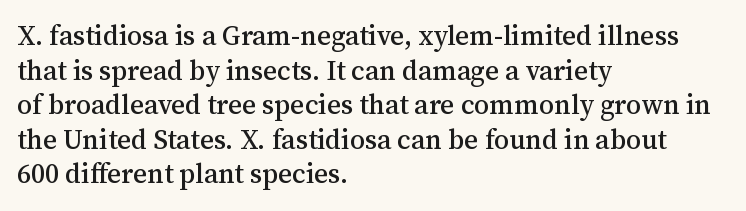
Q: Is the text italic (slanted)? A: No, it is upright.
Q: Is the text underlined? A: No.
Q: How is the paragraph aligned? A: Left-aligned.
Q: Is the spacing between letters normal or unusually wide? A: Normal.
Q: Is the spacing between lines tight, normal or loose? A: Normal.
